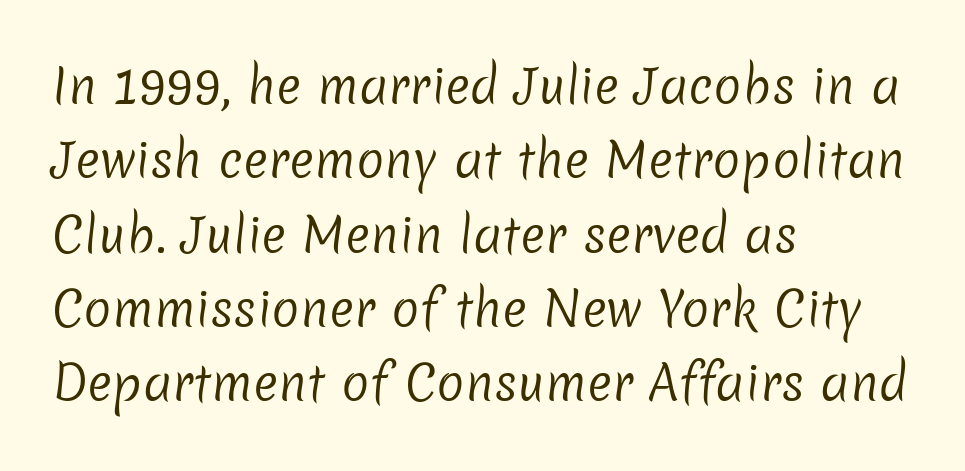
Type style note: lacks serifs. Clear beneath every line of the passage. Every row of glyphs begins at an identical x-position on the left. You could not count columns in this text — the font is proportionally spaced. Is the letter spacing exaggerated? No — it looks like the ordinary default.
